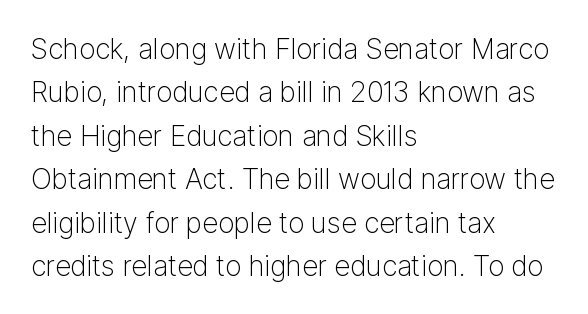
Q: Is the text bold? A: No.
Q: Is the text italic (slanted)? A: No, it is upright.
Q: Is the typeface a serif or a sans-serif typeface? A: Sans-serif.
Q: Is the text underlined? A: No.
Q: How is the paragraph aligned? A: Left-aligned.
Q: Is the spacing between letters normal or unusually wide? A: Normal.
Q: Is the spacing between lines tight, normal or loose? A: Normal.
Q: Width (condensed, normal, or wide)? A: Normal.
Q: Stroke contrast? A: Low.
Q: x-height? A: Medium.
Q: Monospaced? A: No.
